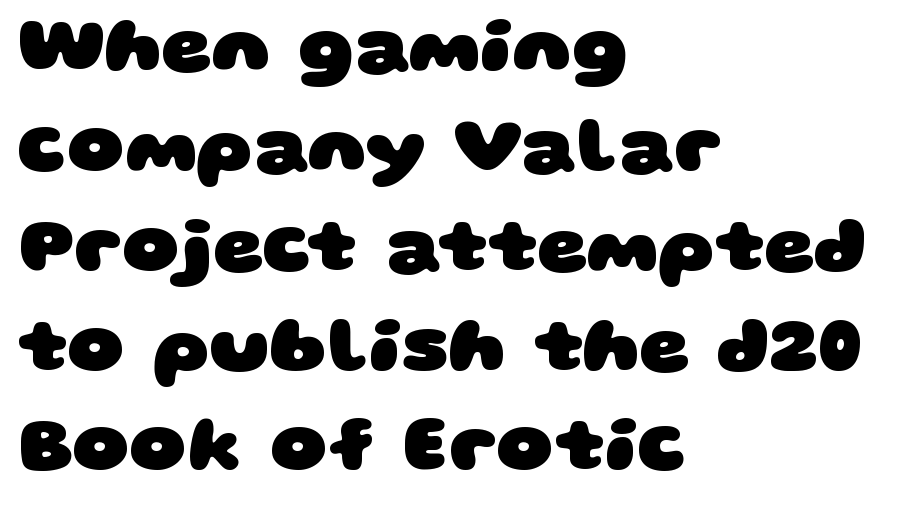
{"serif": "no", "bold": "yes", "weight": "heavy", "width": "wide", "stroke_contrast": "low", "x_height": "large", "monospaced": "no", "underline": "no", "align": "left", "line_spacing": "normal", "line_spacing_ratio": 1.28, "letter_spacing": "normal", "letter_spacing_em": 0.0, "glyph_px": 78}
